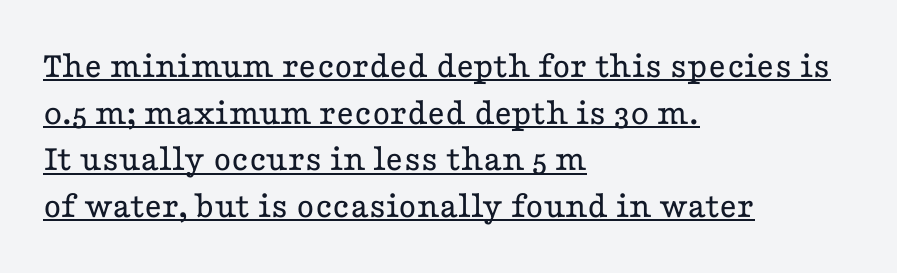
{"serif": "yes", "italic": "no", "bold": "no", "weight": "regular", "width": "wide", "stroke_contrast": "low", "x_height": "medium", "monospaced": "no", "underline": "yes", "align": "left", "line_spacing_ratio": 1.23, "letter_spacing": "normal", "letter_spacing_em": 0.0, "glyph_px": 38}
